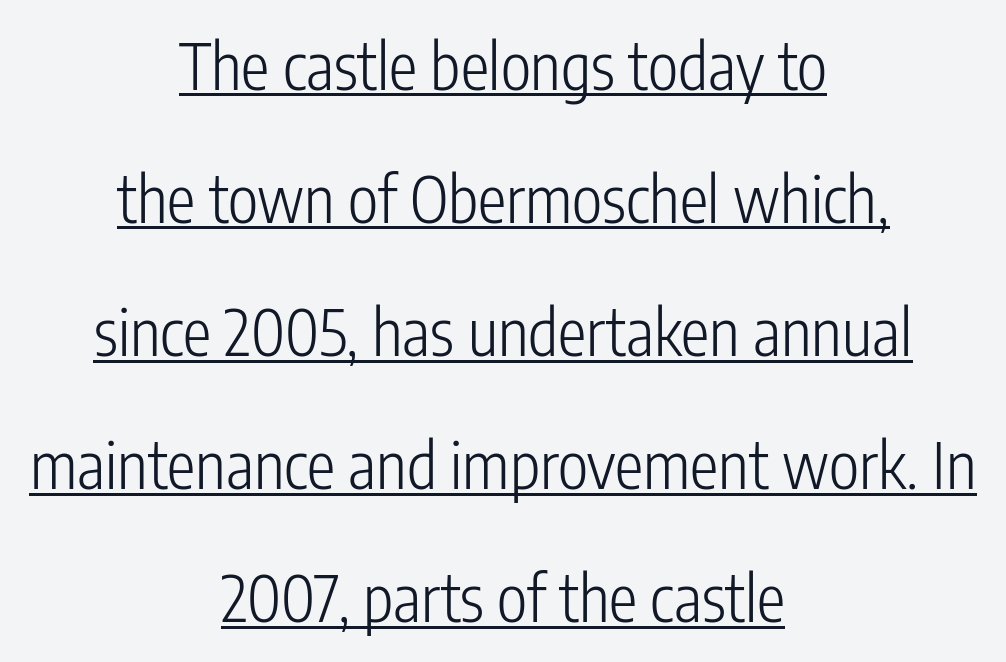
Q: Is the text bold? A: No.
Q: Is the text italic (slanted)? A: No, it is upright.
Q: Is the typeface a serif or a sans-serif typeface? A: Sans-serif.
Q: Is the text underlined? A: Yes.
Q: How is the paragraph aligned? A: Centered.
Q: Is the spacing between letters normal or unusually wide? A: Normal.
Q: Is the spacing between lines tight, normal or loose? A: Loose.
Q: Width (condensed, normal, or wide)? A: Condensed.
Q: Stroke contrast? A: Low.
Q: x-height? A: Medium.
Q: Monospaced? A: No.
